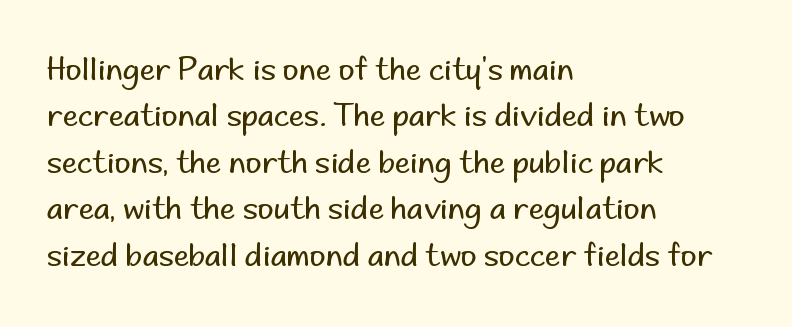
The image shows 31 px regular-weight sans-serif type, upright; set left-aligned, normal line spacing (1.5x), normal letter spacing, not underlined; low stroke contrast and a small x-height.
